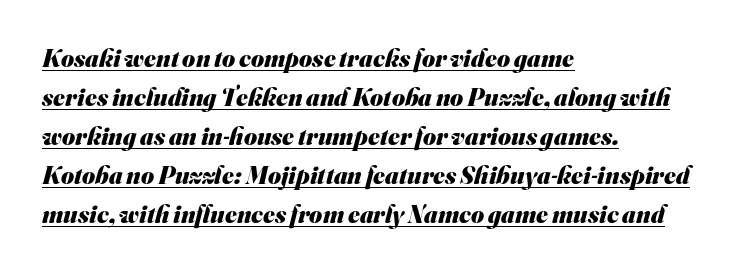
The image shows 25 px bold type; set left-aligned, normal line spacing (1.56x), normal letter spacing, underlined.
